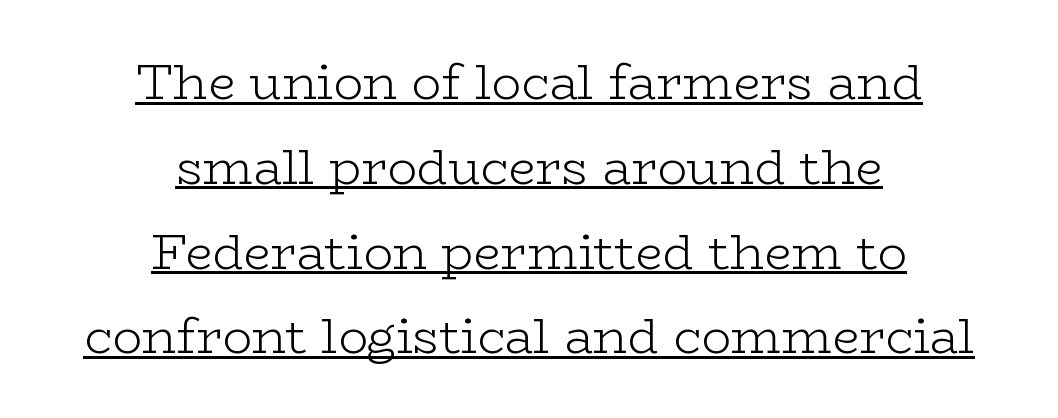
Note the varied advance widths — an 'i' is clearly narrower than an 'm'. Italic: no, the glyphs are upright roman. Standard letterfit; no display-style spreading of the glyphs. Underlining? Definitely there.
